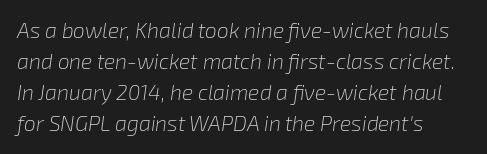
Q: Is the text bold? A: No.
Q: Is the text italic (slanted)? A: Yes, it leans right by about 8 degrees.
Q: Is the text underlined? A: No.
Q: How is the paragraph aligned? A: Left-aligned.
Q: Is the spacing between letters normal or unusually wide? A: Normal.
Q: Is the spacing between lines tight, normal or loose? A: Normal.
